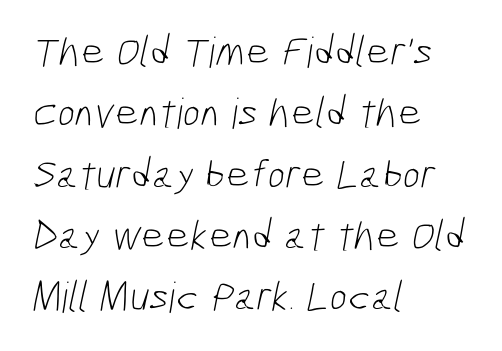
The image shows 42 px light, condensed sans-serif type; set left-aligned, normal line spacing (1.46x), normal letter spacing, not underlined; low stroke contrast and a medium x-height.
